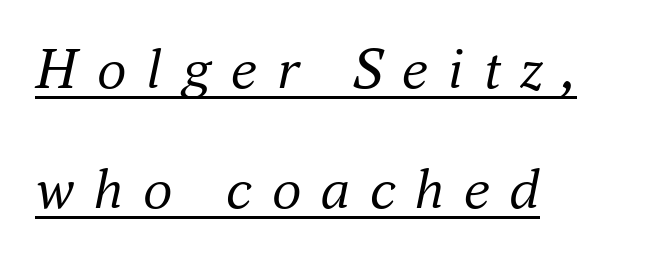
The image shows 59 px regular-weight serif type, italic (leaning right); set left-aligned, loose line spacing (2.03x), unusually wide letter spacing (+0.33 em), underlined; medium stroke contrast and a small x-height.
